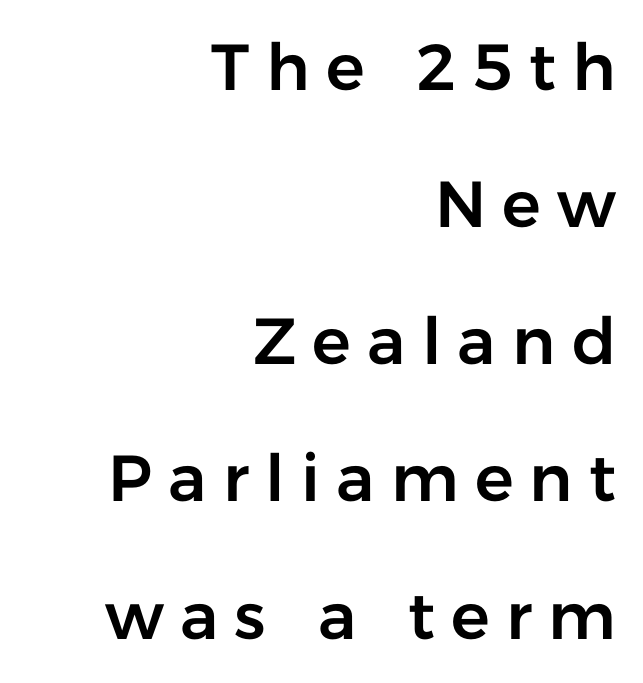
Italic? Not at all — the glyphs are vertical. In CSS terms this would be text-align: right. I'd call this a sans setting — the letters go barefoot. The passage shown has open, widely tracked lettering throughout.
